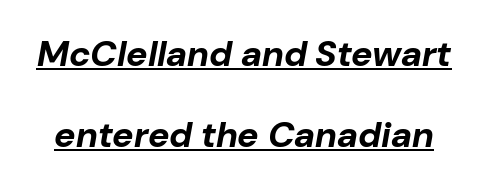
Quick note: interline space is abundant. Varying glyph widths throughout — classic text-font behaviour. This is underlined copy, the kind a proofreader might mark for attention. Characters follow at the spacing the type designer built in.
